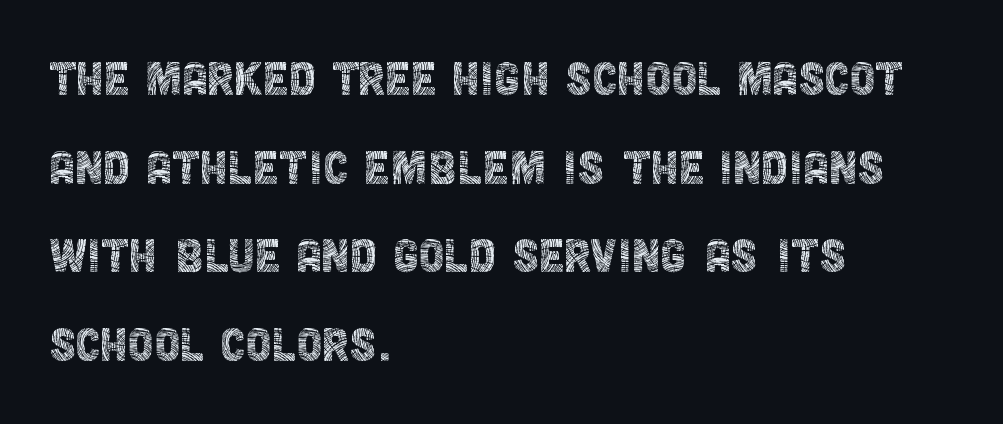
The image shows 58 px thin, condensed sans-serif type, upright; set left-aligned, normal line spacing (1.53x), normal letter spacing, not underlined; a large x-height.
